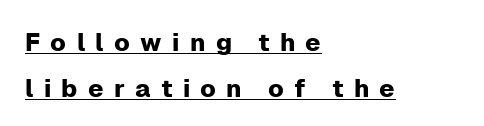
What stands out about the letter spacing? Its width — letters are far apart. The letters stand upright; this is a roman face. All the whitespace from short lines collects on the right. In designer terms, the underline attribute is active on this setting.
